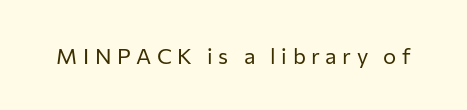
Vertical strokes here are truly vertical. The words here are not underlined. Glyph-to-glyph distance is far greater than everyday printed text. Letters have the restrained weight of plain body copy at most.
